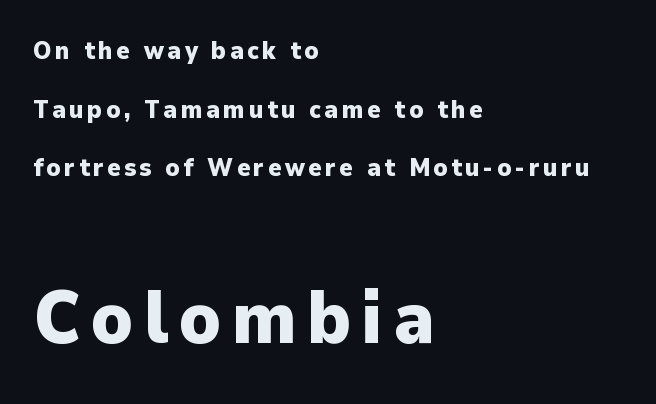
Examine the stroke ends and you'll find no serifs. Ascenders rise straight up at ninety degrees. The face used here has the dense, thick strokes of a bold. Typeset ragged right — the left edge is the straight one. Note: smaller setting up top, larger setting below. Each letter keeps its own natural width here, so spacing adapts to shape.
